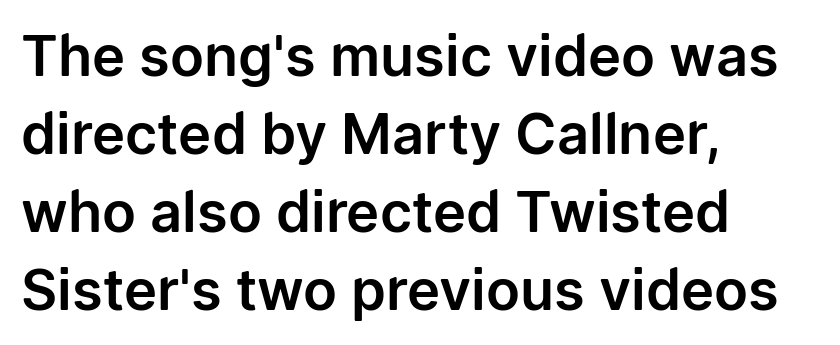
The image shows 56 px sans-serif type, upright; set left-aligned, normal line spacing (1.39x), normal letter spacing, not underlined; low stroke contrast and a medium x-height.
